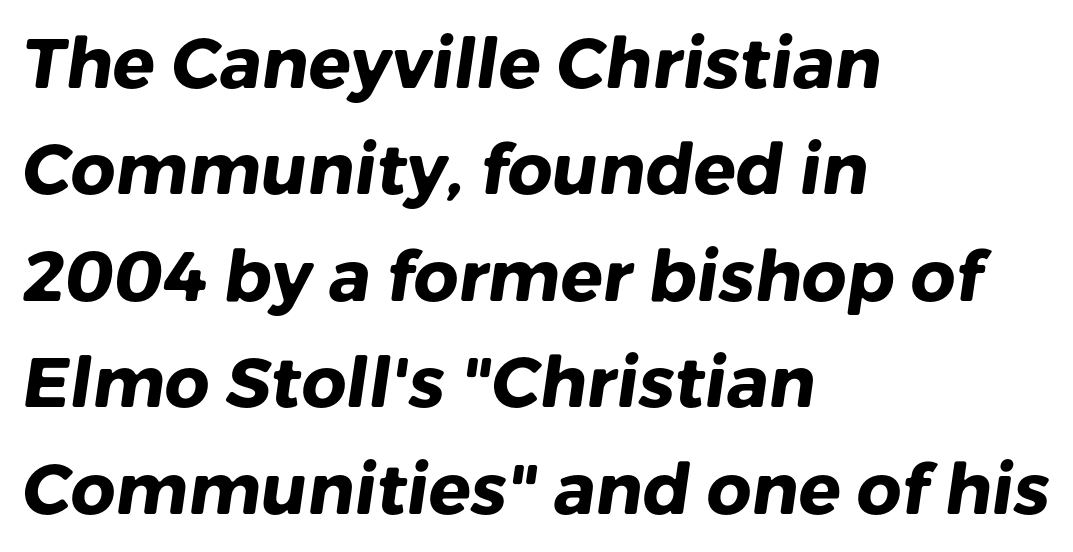
Caption: bold face, heavy strokes. This sample uses plain, unmodified letter spacing. Proportional: the letters do not fall into vertical columns. This sample is left-justified, so line endings fall wherever the words run out. Each new line begins a customary step beneath the previous one. The glyphs are unaccompanied by any horizontal stroke below them.
